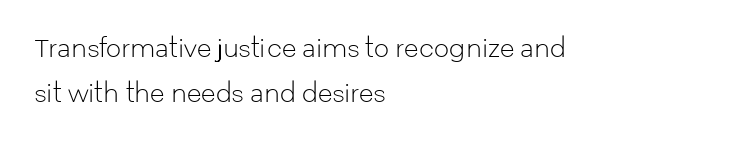
{"italic": "no", "bold": "no", "underline": "no", "align": "left", "line_spacing_ratio": 1.87, "letter_spacing": "normal", "letter_spacing_em": 0.0, "glyph_px": 24}
